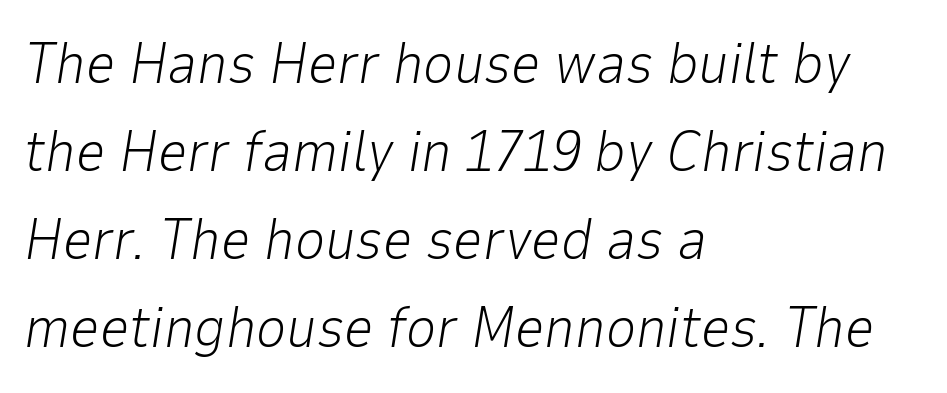
Q: Is the text bold? A: No.
Q: Is the text italic (slanted)? A: Yes, it leans right by about 9 degrees.
Q: Is the text underlined? A: No.
Q: How is the paragraph aligned? A: Left-aligned.
Q: Is the spacing between letters normal or unusually wide? A: Normal.
Q: Is the spacing between lines tight, normal or loose? A: Normal.
Q: Width (condensed, normal, or wide)? A: Normal.
Q: Stroke contrast? A: Low.
Q: x-height? A: Medium.
Q: Monospaced? A: No.
